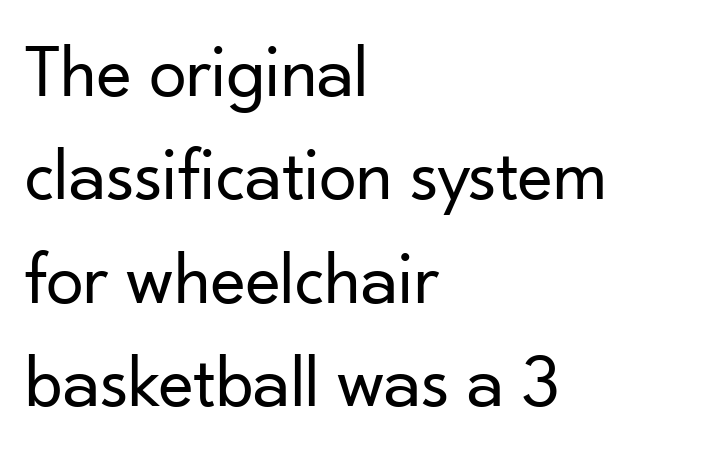
The image shows 75 px regular-weight sans-serif type, upright; set left-aligned, normal line spacing (1.38x), normal letter spacing, not underlined; low stroke contrast and a small x-height.
